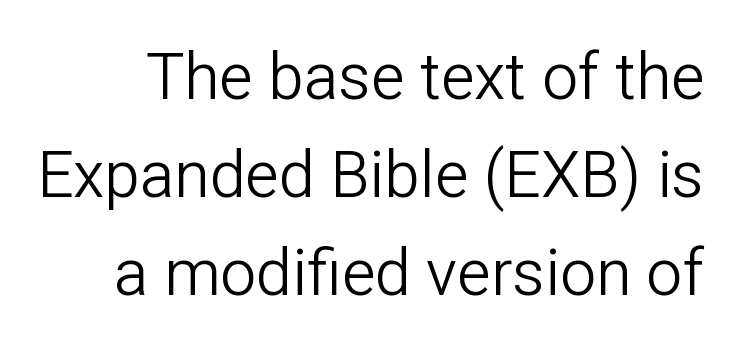
{"serif": "no", "italic": "no", "bold": "no", "weight": "light", "width": "normal", "stroke_contrast": "low", "x_height": "medium", "monospaced": "no", "underline": "no", "line_spacing": "normal", "line_spacing_ratio": 1.53, "letter_spacing": "normal", "letter_spacing_em": 0.0, "glyph_px": 64}
